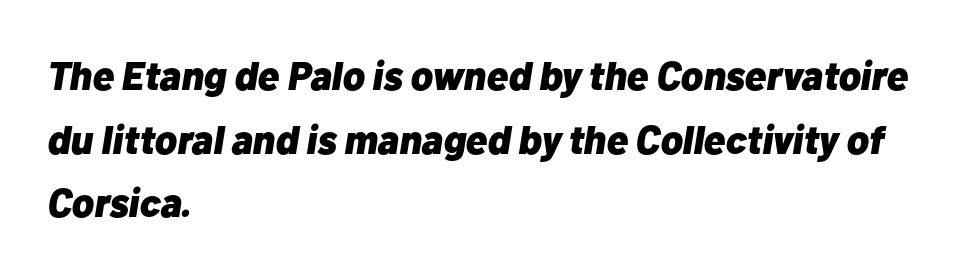
Evenly set lines give the paragraph a standard silhouette. The face used here is proportionally spaced, like ordinary book or web type. Typographic density is high because the face is bold. You could call the tracking neutral — neither tight nor loose.
